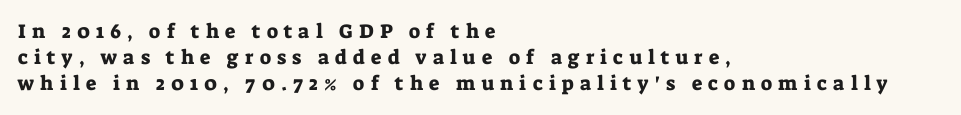
The zone under the glyphs is completely vacant. Left-aligned paragraph, ragged on the right. Someone cranked the tracking dial way up on this one. The lettering stays uniformly vertical, giving the passage a roman look.
